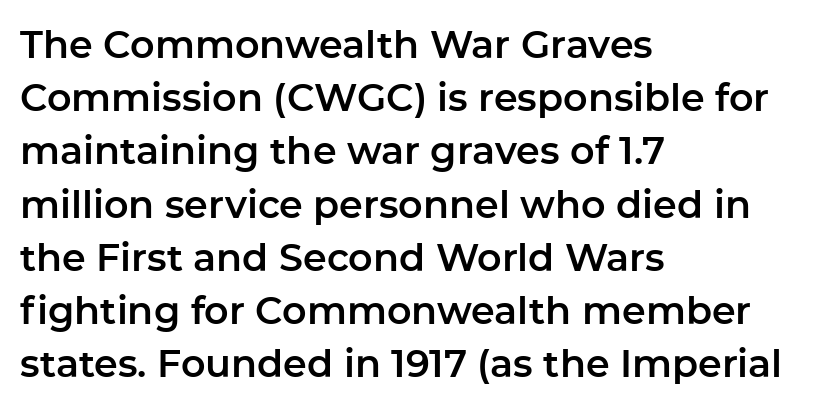
Left-aligned paragraph, ragged on the right. These lines were composed using upright roman letters. Successive baselines arrive at the customary interval. The baseline area is clear.
